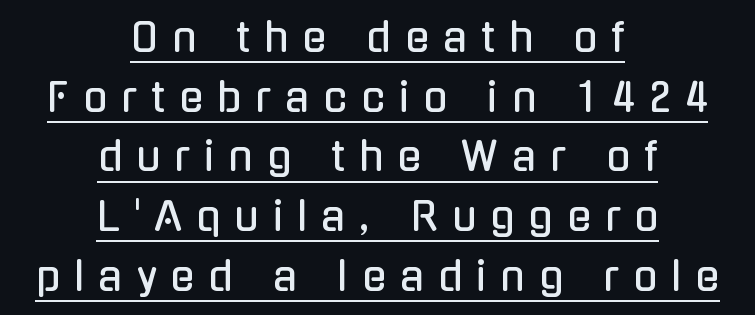
The image shows 39 px condensed sans-serif type, upright; set centered, normal line spacing (1.53x), unusually wide letter spacing (+0.37 em), underlined; low stroke contrast and a medium x-height.
